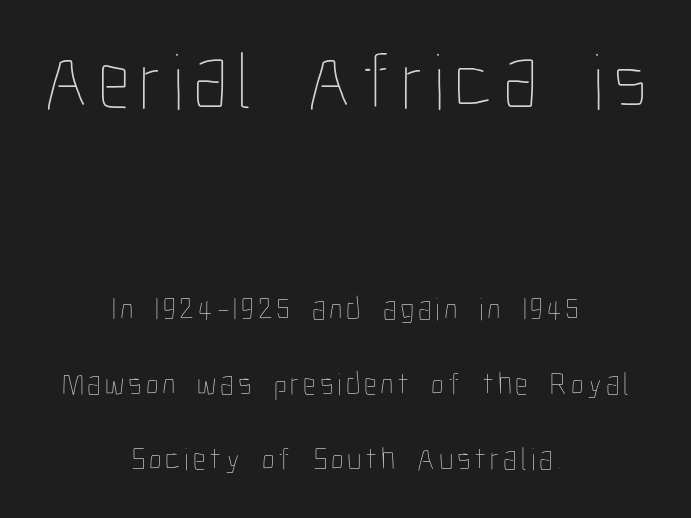
Every row of glyphs is offset so its center matches the block's center. Has an underline been added? It has not. A typesetter would call this leading open, well beyond the default. The passage shown is not bold in any degree. Each letter keeps its own natural width here, so spacing adapts to shape. If you drew a line through each stem, it would be perfectly vertical.
